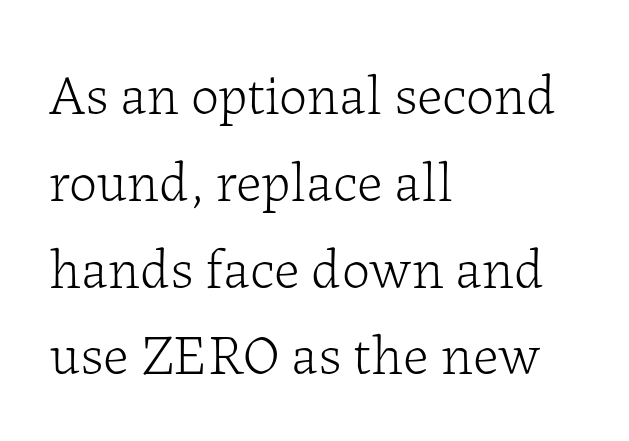
{"serif": "yes", "italic": "no", "bold": "no", "weight": "light", "width": "normal", "stroke_contrast": "low", "x_height": "medium", "monospaced": "no", "underline": "no", "align": "left", "line_spacing": "normal", "line_spacing_ratio": 1.55, "letter_spacing": "normal", "letter_spacing_em": 0.0, "glyph_px": 56}
